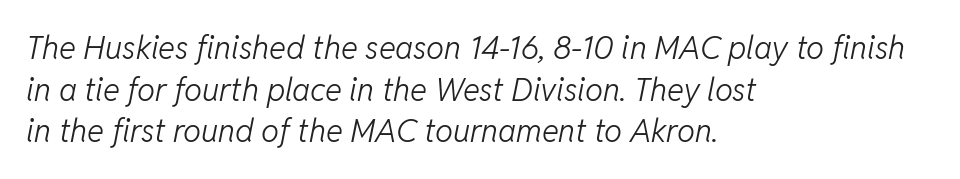
{"italic": "yes", "lean": "right", "slant_degrees": 11, "bold": "no", "weight": "light", "width": "normal", "stroke_contrast": "low", "x_height": "medium", "monospaced": "no", "underline": "no", "align": "left", "line_spacing": "normal", "line_spacing_ratio": 1.3, "letter_spacing": "normal", "letter_spacing_em": 0.0, "glyph_px": 32}
